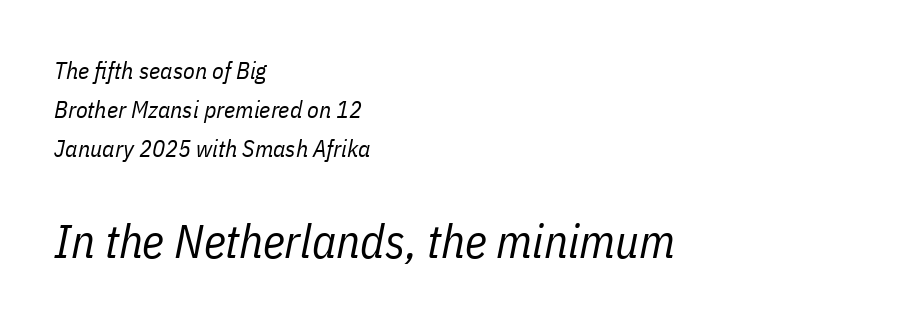
The specimen reads as italic at a glance. Between these two stacked blocks, the lower one wins on size. These lines are rendered in a variable-pitch font. Is the type heavy? It reads as light-to-regular instead. Is the block centered? No — it sits flush against the left margin.
